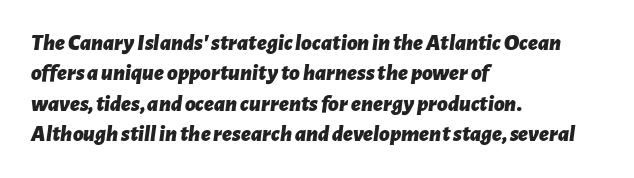
{"italic": "yes", "lean": "right", "slant_degrees": 7, "bold": "yes", "underline": "no", "align": "left", "line_spacing": "normal", "line_spacing_ratio": 1.32, "letter_spacing": "normal", "letter_spacing_em": 0.0, "glyph_px": 23}
